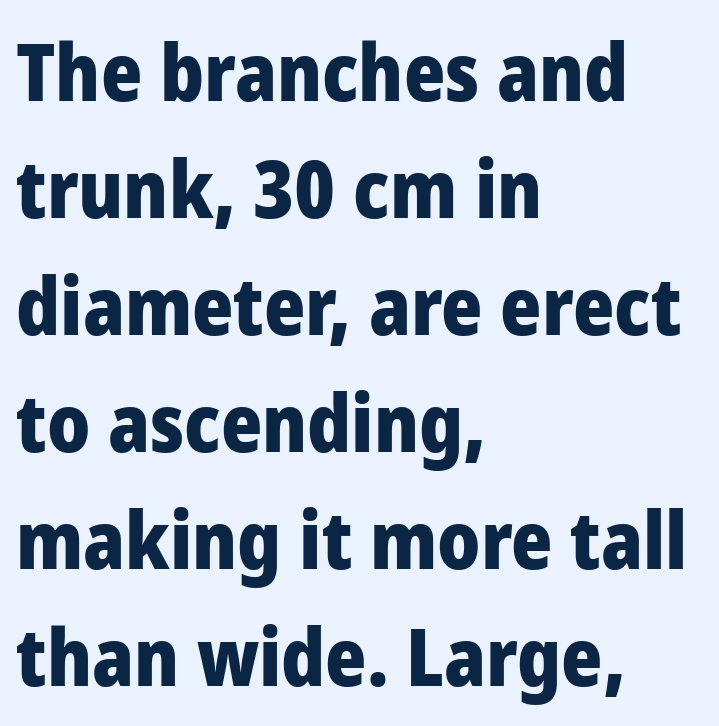
Q: Is the text bold? A: Yes.
Q: Is the text italic (slanted)? A: No, it is upright.
Q: Is the typeface a serif or a sans-serif typeface? A: Sans-serif.
Q: Is the text underlined? A: No.
Q: How is the paragraph aligned? A: Left-aligned.
Q: Is the spacing between letters normal or unusually wide? A: Normal.
Q: Is the spacing between lines tight, normal or loose? A: Normal.
Q: Width (condensed, normal, or wide)? A: Normal.
Q: Stroke contrast? A: Low.
Q: x-height? A: Medium.
Q: Monospaced? A: No.
